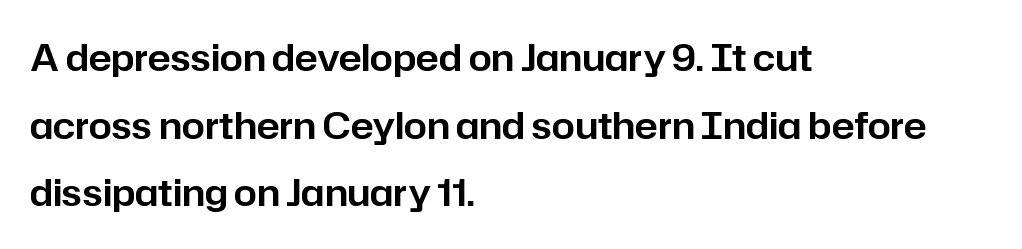
Nobody touched the tracking dial on this one. Does the copy run flush right? No — it runs flush left. Note the varied advance widths — an 'i' is clearly narrower than an 'm'. The glyphs are unaccompanied by any horizontal stroke below them. No italicization has been applied; the sample stays upright.
